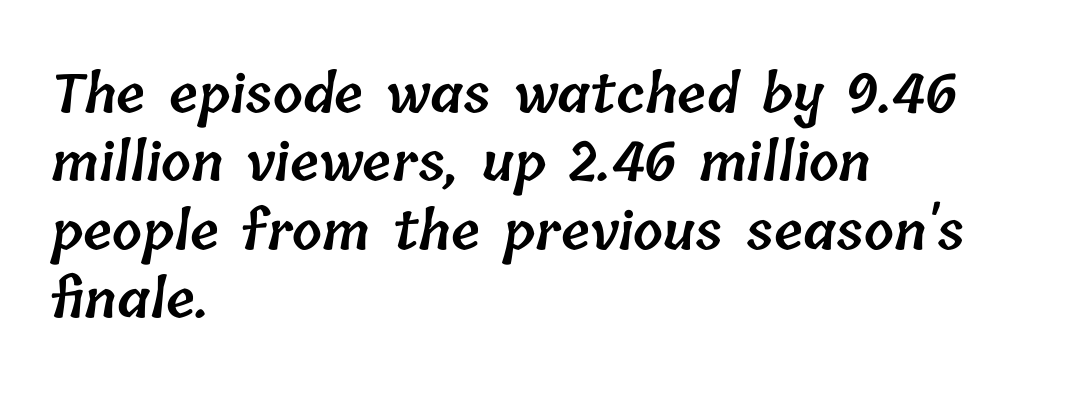
The image shows 53 px semibold type; set left-aligned, normal line spacing (1.29x), normal letter spacing, not underlined; low stroke contrast and a medium x-height.
